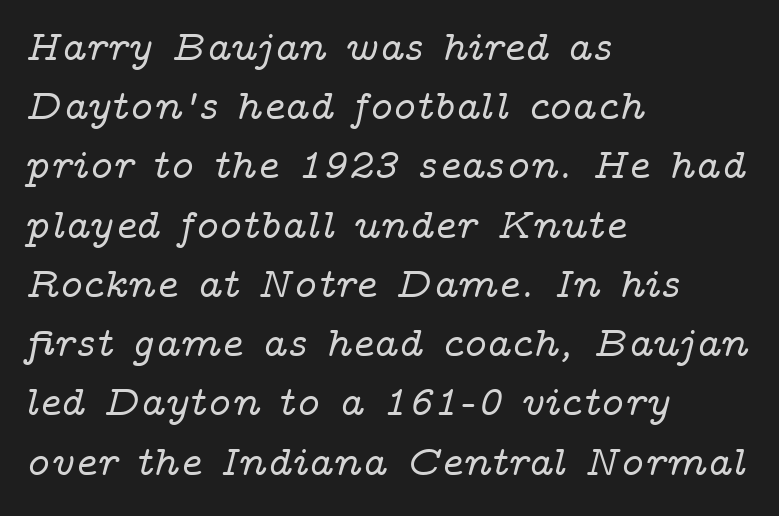
{"serif": "yes", "italic": "yes", "lean": "right", "slant_degrees": 14, "width": "wide", "stroke_contrast": "low", "x_height": "medium", "monospaced": "no", "underline": "no", "align": "left", "line_spacing": "normal", "line_spacing_ratio": 1.41, "letter_spacing": "normal", "letter_spacing_em": 0.0, "glyph_px": 42}
